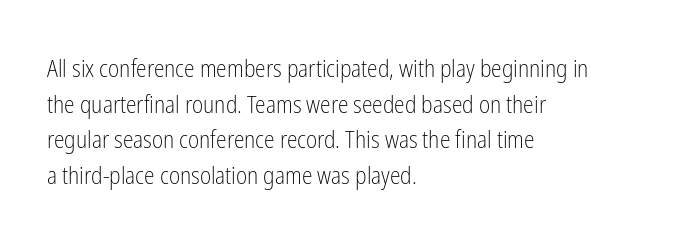
{"italic": "no", "bold": "no", "underline": "no", "align": "left", "line_spacing": "normal", "line_spacing_ratio": 1.48, "letter_spacing": "normal", "letter_spacing_em": 0.0, "glyph_px": 24}
